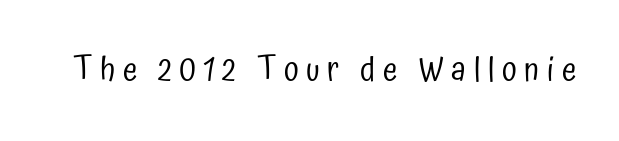
Q: Is the text bold? A: No.
Q: Is the text italic (slanted)? A: No, it is upright.
Q: Is the typeface a serif or a sans-serif typeface? A: Sans-serif.
Q: Is the text underlined? A: No.
Q: Is the spacing between letters normal or unusually wide? A: Unusually wide.
Q: Width (condensed, normal, or wide)? A: Condensed.
Q: Stroke contrast? A: Low.
Q: x-height? A: Medium.
Q: Monospaced? A: No.
